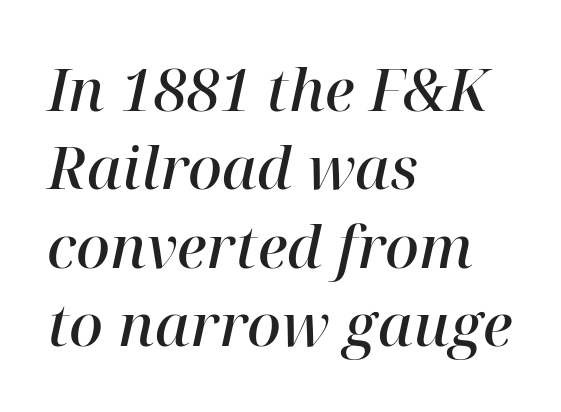
{"serif": "yes", "italic": "yes", "lean": "right", "slant_degrees": 12, "bold": "semi", "weight": "semibold", "width": "normal", "stroke_contrast": "high", "x_height": "medium", "monospaced": "no", "underline": "no", "align": "left", "line_spacing": "normal", "line_spacing_ratio": 1.33, "letter_spacing": "normal", "letter_spacing_em": 0.0, "glyph_px": 59}
